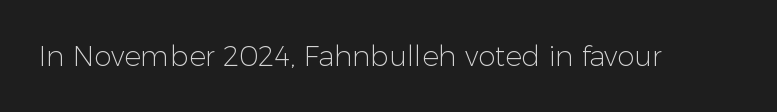
The letters stand straight up with perfectly vertical stems. Decoration check: the copy has no underline. Weight: not bold — regular or lighter. Letter spacing: default.
